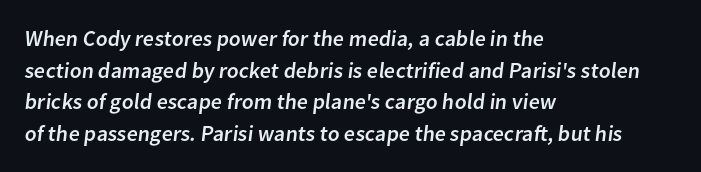
{"underline": "no", "align": "left", "line_spacing": "normal", "line_spacing_ratio": 1.44, "letter_spacing": "normal", "letter_spacing_em": 0.0, "glyph_px": 22}
